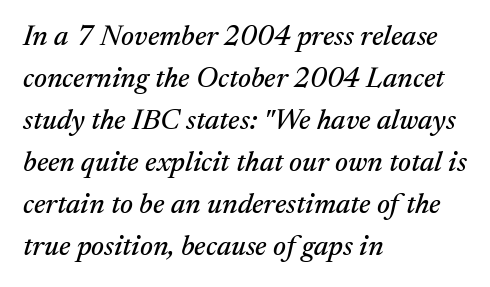
{"serif": "yes", "italic": "yes", "lean": "right", "slant_degrees": 17, "width": "normal", "stroke_contrast": "medium", "x_height": "medium", "monospaced": "no", "underline": "no", "align": "left", "line_spacing": "normal", "line_spacing_ratio": 1.45, "letter_spacing": "normal", "letter_spacing_em": 0.0, "glyph_px": 29}
